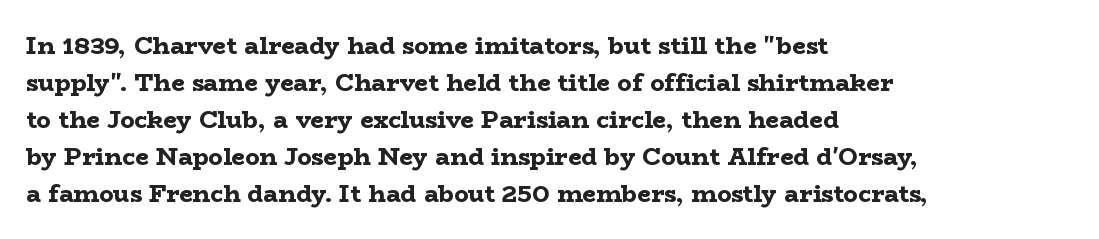
The image shows 24 px bold type, upright; set left-aligned, normal line spacing (1.54x), normal letter spacing, not underlined.
